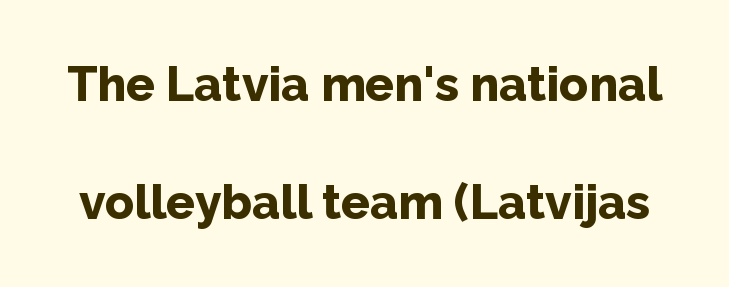
{"serif": "no", "italic": "no", "bold": "yes", "weight": "bold", "width": "normal", "stroke_contrast": "low", "x_height": "medium", "monospaced": "no", "underline": "no", "line_spacing": "loose", "line_spacing_ratio": 2.46, "letter_spacing": "normal", "letter_spacing_em": 0.0, "glyph_px": 48}
